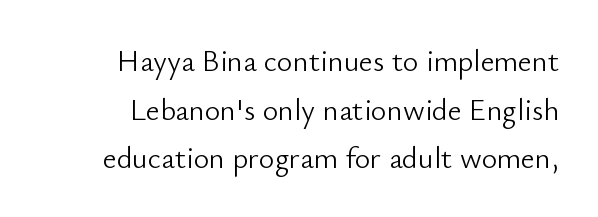
The font's upright variant was chosen for this text. Character widths vary here, with narrow letters taking less room than wide ones. Which margin do the lines hug? The right one — the left edge is uneven. This block has exactly the height ordinary leading produces.
